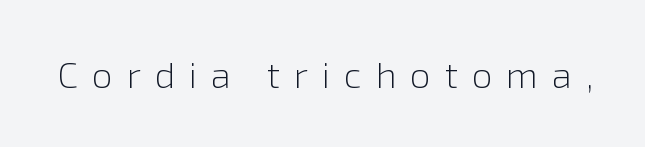
{"serif": "no", "italic": "no", "bold": "no", "weight": "light", "width": "normal", "x_height": "medium", "monospaced": "no", "underline": "no", "letter_spacing": "wide", "letter_spacing_em": 0.37, "glyph_px": 37}
